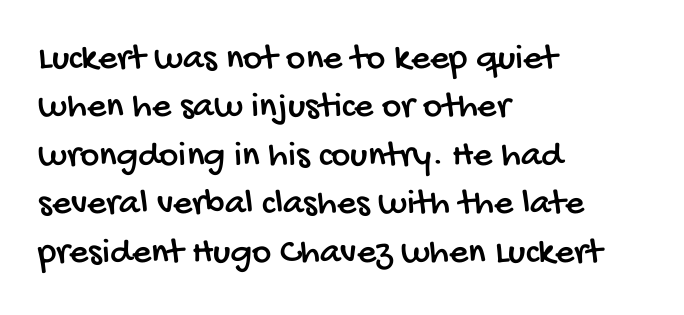
Each letter's strokes conclude bluntly, with no projecting serifs. The passage shown is not underscored anywhere. One glance says typical: line gaps are just what's usual. Here the designer chose a conventional face with non-uniform glyph widths.
